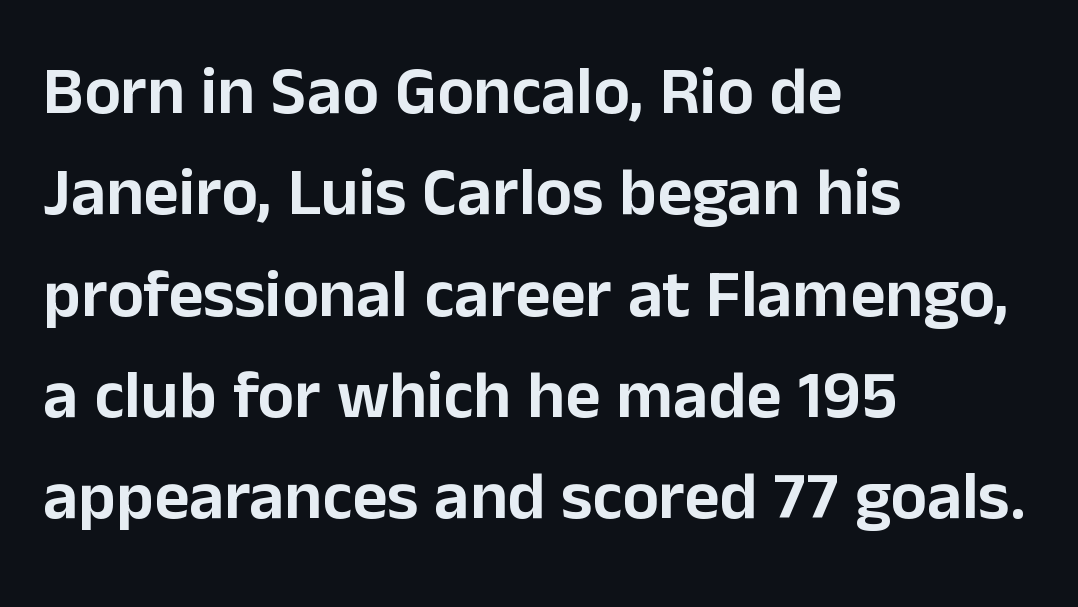
The image shows 68 px sans-serif type, upright; set left-aligned, normal line spacing (1.49x), normal letter spacing, not underlined; low stroke contrast and a medium x-height.
